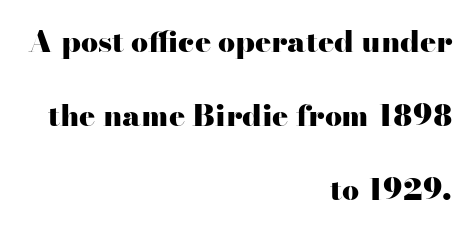
Q: Is the text bold? A: Yes.
Q: Is the text italic (slanted)? A: No, it is upright.
Q: Is the typeface a serif or a sans-serif typeface? A: Serif.
Q: Is the text underlined? A: No.
Q: How is the paragraph aligned? A: Right-aligned.
Q: Is the spacing between letters normal or unusually wide? A: Normal.
Q: Is the spacing between lines tight, normal or loose? A: Loose.
Q: Width (condensed, normal, or wide)? A: Wide.
Q: Stroke contrast? A: High.
Q: x-height? A: Small.
Q: Monospaced? A: No.
